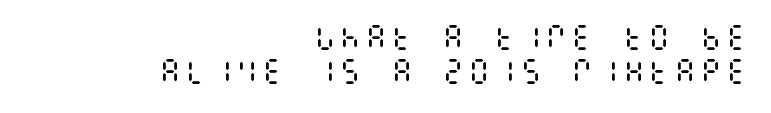
Q: Is the text bold? A: No.
Q: Is the text italic (slanted)? A: No, it is upright.
Q: Is the text underlined? A: No.
Q: How is the paragraph aligned? A: Right-aligned.
Q: Width (condensed, normal, or wide)? A: Condensed.
Q: Stroke contrast? A: Medium.
Q: x-height? A: Large.
